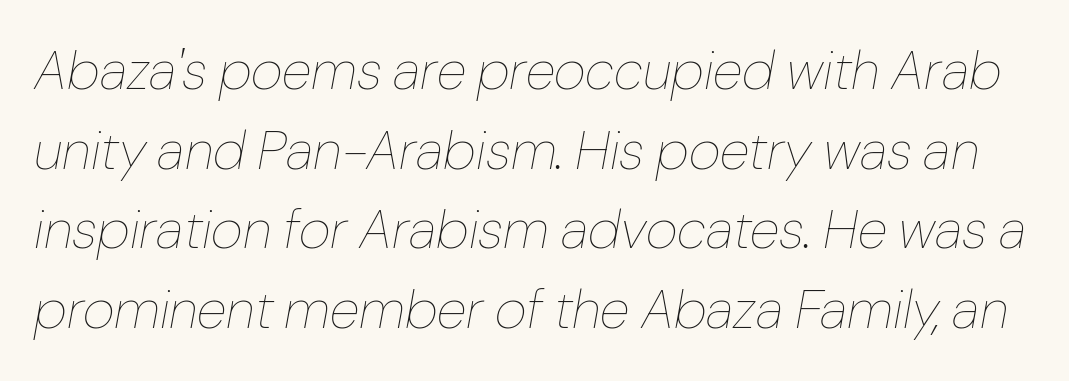
The image shows 55 px thin type, italic (leaning right); set normal line spacing (1.45x), normal letter spacing, not underlined; low stroke contrast and a medium x-height.
